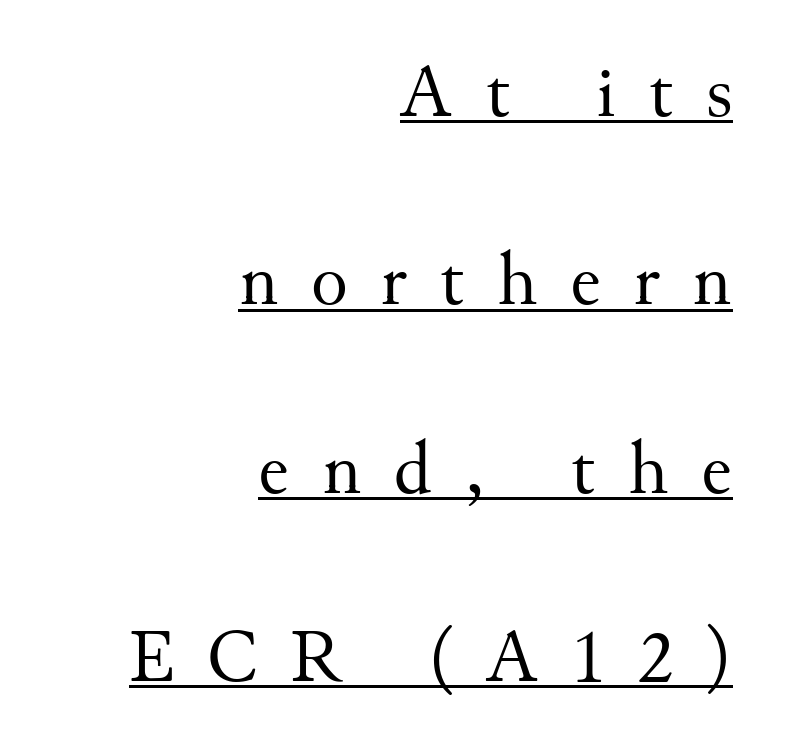
{"serif": "yes", "italic": "no", "bold": "no", "weight": "regular", "width": "normal", "stroke_contrast": "medium", "x_height": "small", "monospaced": "no", "underline": "yes", "align": "right", "line_spacing": "loose", "line_spacing_ratio": 2.48, "letter_spacing": "wide", "letter_spacing_em": 0.43, "glyph_px": 76}
